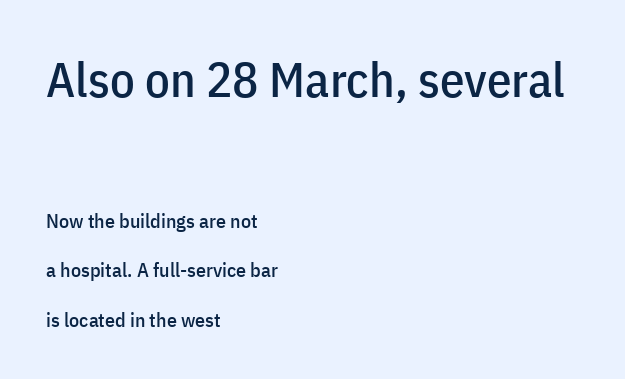
{"serif": "no", "italic": "no", "width": "condensed", "stroke_contrast": "low", "x_height": "medium", "monospaced": "no", "underline": "no", "align": "left", "line_spacing": "loose", "line_spacing_ratio": 2.48, "letter_spacing": "normal", "letter_spacing_em": 0.0, "larger_block": "first", "size_ratio": 2.45, "glyph_px": 49}
